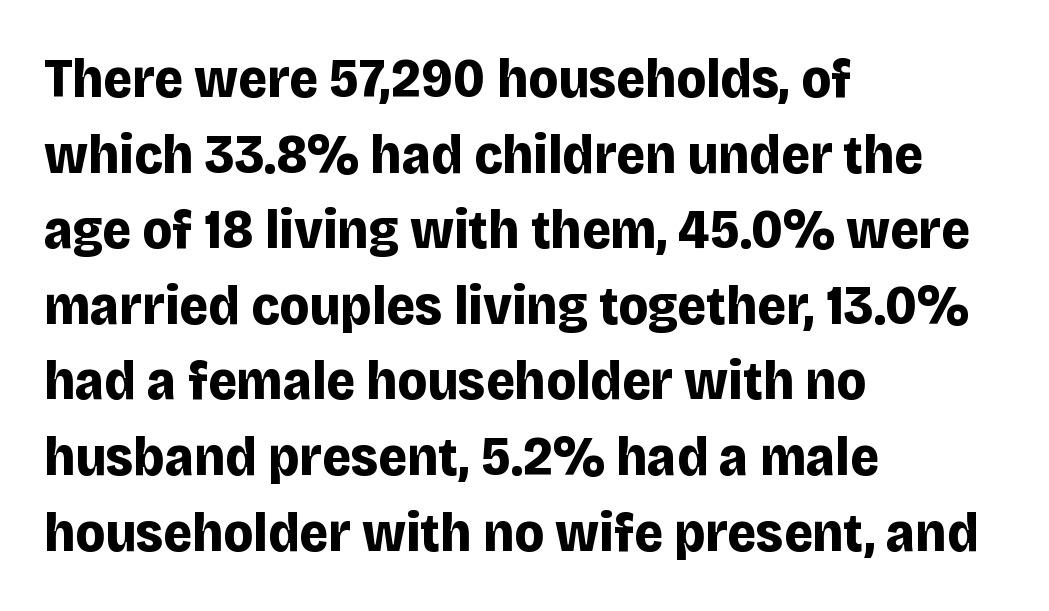
Check the space under the baseline: it is left empty. Every letter is thick-stroked: bold, no question. You can tell from the bare stems that sans-serif type was used. These lines keep a tight, regular rhythm from letter to letter.
